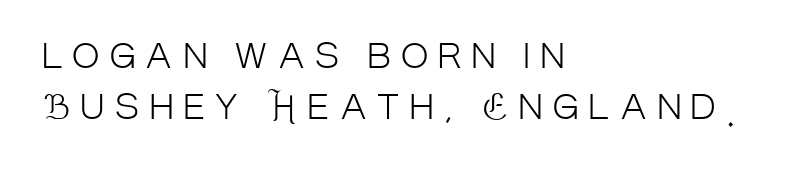
Q: Is the text bold? A: No.
Q: Is the text italic (slanted)? A: No, it is upright.
Q: Is the typeface a serif or a sans-serif typeface? A: Sans-serif.
Q: Is the text underlined? A: No.
Q: How is the paragraph aligned? A: Left-aligned.
Q: Is the spacing between letters normal or unusually wide? A: Unusually wide.
Q: Is the spacing between lines tight, normal or loose? A: Normal.
Q: Width (condensed, normal, or wide)? A: Condensed.
Q: Stroke contrast? A: Low.
Q: x-height? A: Large.
Q: Monospaced? A: No.
